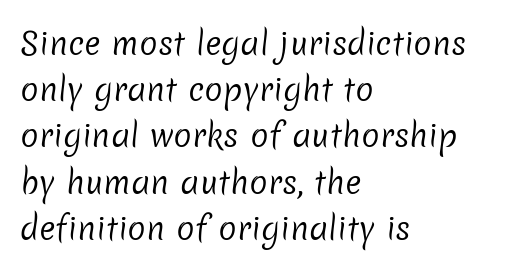
The image shows 31 px regular-weight sans-serif type; set left-aligned, normal line spacing (1.49x), normal letter spacing, not underlined; low stroke contrast and a medium x-height.
